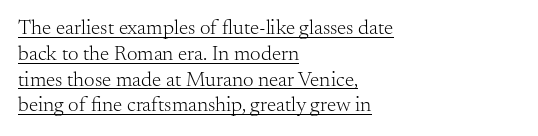
{"italic": "no", "bold": "no", "underline": "yes", "align": "left", "line_spacing_ratio": 1.23, "letter_spacing": "normal", "letter_spacing_em": 0.0, "glyph_px": 21}
